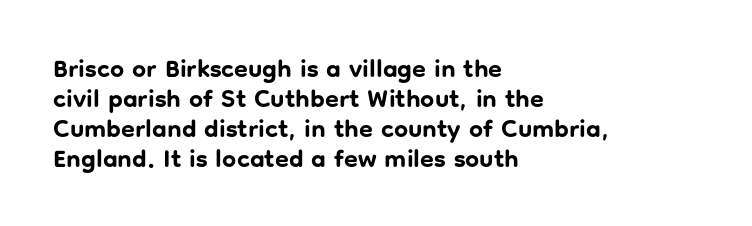
{"italic": "no", "bold": "yes", "underline": "no", "align": "left", "line_spacing_ratio": 1.2, "letter_spacing": "normal", "letter_spacing_em": 0.0, "glyph_px": 25}
